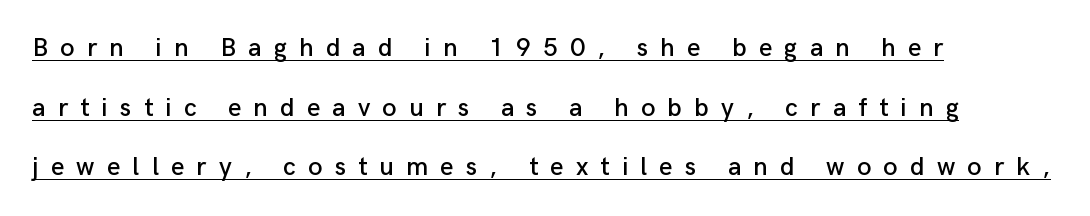
Look at the tracking — it's clearly loosened, letters drifting apart. Glance below the letters and you will spot a drawn line. The leading is generous, giving the passage an open texture. This sample uses an upright cut, with every glyph sitting square on the baseline. The passage is arranged the way most books set body copy — flush left.
